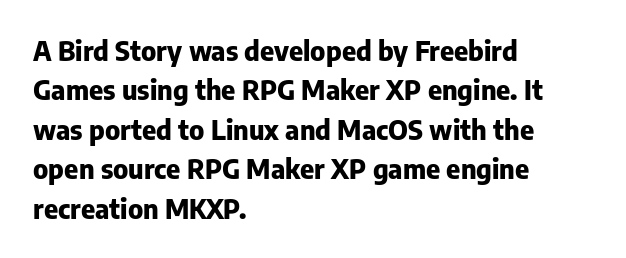
Q: Is the text bold? A: Yes.
Q: Is the text italic (slanted)? A: No, it is upright.
Q: Is the text underlined? A: No.
Q: How is the paragraph aligned? A: Left-aligned.
Q: Is the spacing between letters normal or unusually wide? A: Normal.
Q: Is the spacing between lines tight, normal or loose? A: Normal.
